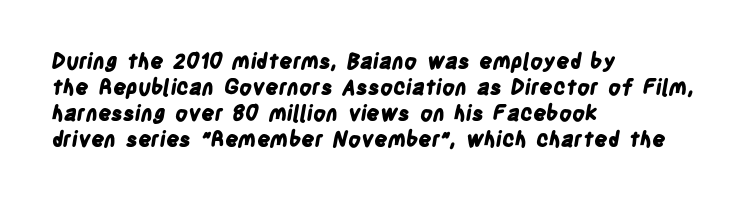
Standard letterfit; no display-style spreading of the glyphs. Look at the stroke-to-counter ratio: heavy, a bold. This rendering uses left alignment, leaving the right contour irregular. The gap between lines stays unmarked.
